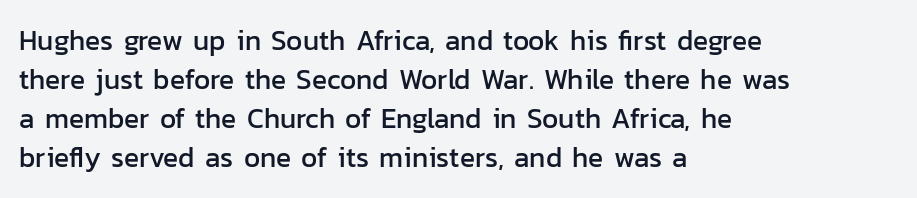
The image shows 28 px sans-serif type, upright; set left-aligned, normal line spacing (1.39x), normal letter spacing, not underlined; low stroke contrast and a medium x-height.
